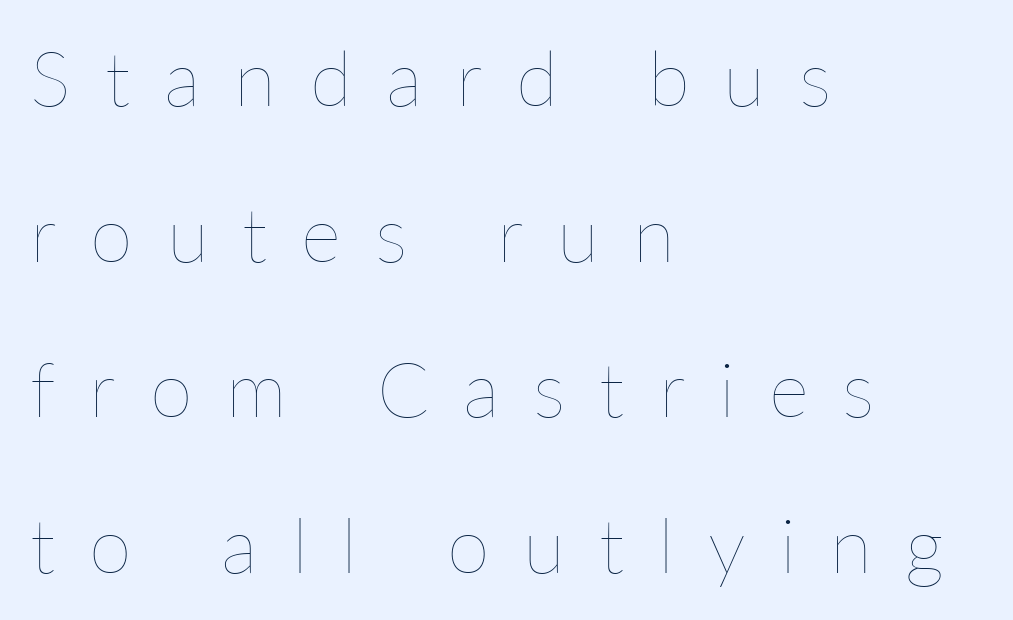
Q: Is the text bold? A: No.
Q: Is the text italic (slanted)? A: No, it is upright.
Q: Is the text underlined? A: No.
Q: How is the paragraph aligned? A: Left-aligned.
Q: Is the spacing between letters normal or unusually wide? A: Unusually wide.
Q: Is the spacing between lines tight, normal or loose? A: Loose.
Q: Width (condensed, normal, or wide)? A: Normal.
Q: Stroke contrast? A: Low.
Q: x-height? A: Medium.
Q: Monospaced? A: No.
